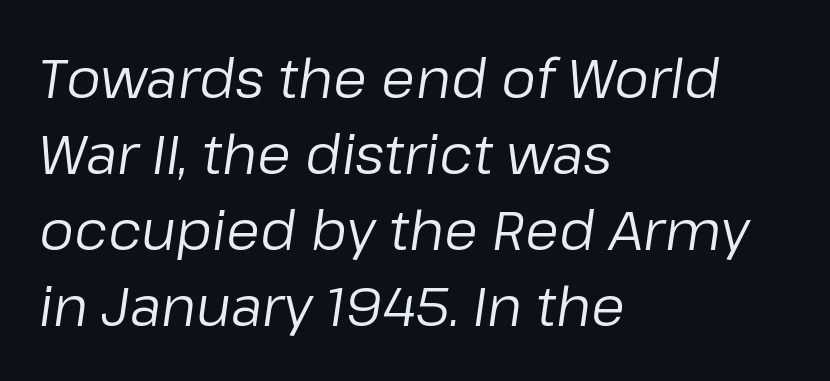
The image shows 55 px regular-weight type, italic (leaning right); set left-aligned, normal line spacing (1.38x), normal letter spacing, not underlined; low stroke contrast and a medium x-height.
